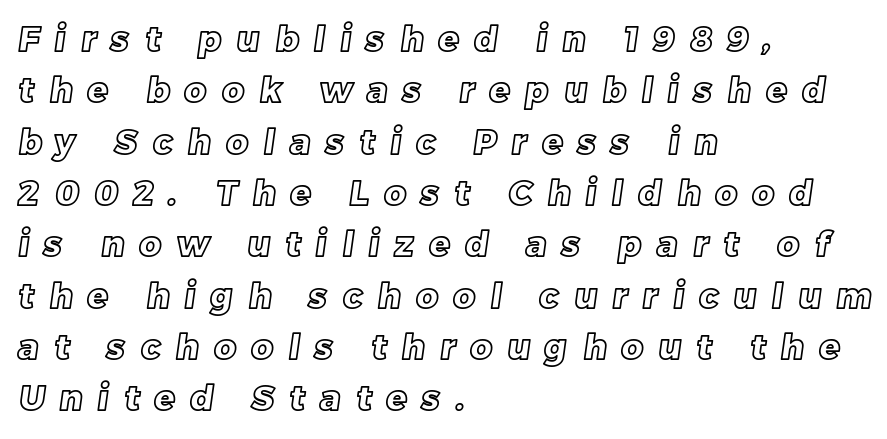
The image shows 34 px text type; set left-aligned, normal line spacing (1.51x), unusually wide letter spacing (+0.45 em), not underlined; a large x-height.
